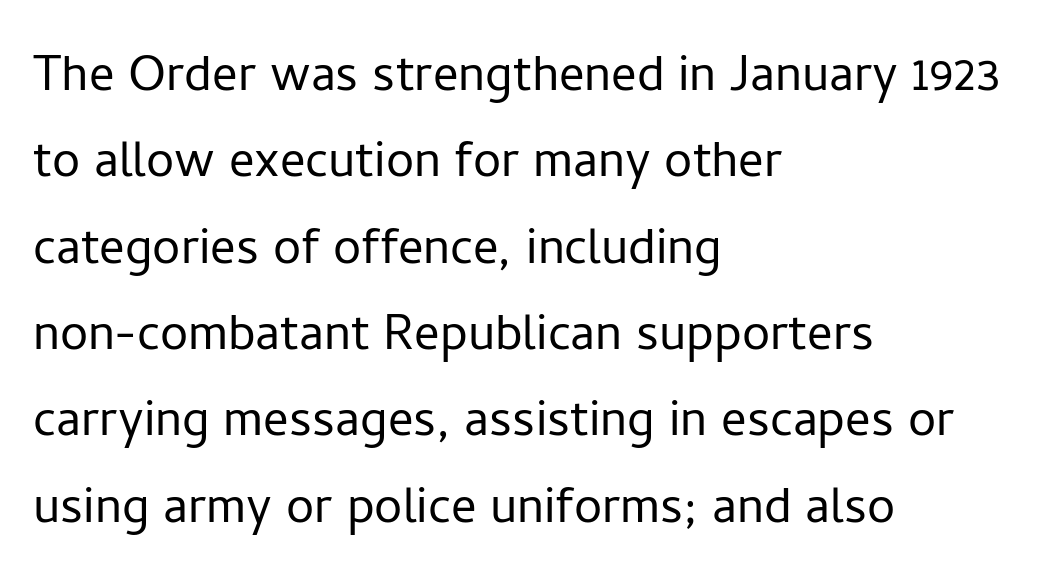
Q: Is the text bold? A: No.
Q: Is the text italic (slanted)? A: No, it is upright.
Q: Is the typeface a serif or a sans-serif typeface? A: Sans-serif.
Q: Is the text underlined? A: No.
Q: How is the paragraph aligned? A: Left-aligned.
Q: Is the spacing between letters normal or unusually wide? A: Normal.
Q: Is the spacing between lines tight, normal or loose? A: Normal.
Q: Width (condensed, normal, or wide)? A: Normal.
Q: Stroke contrast? A: Low.
Q: x-height? A: Medium.
Q: Monospaced? A: No.
